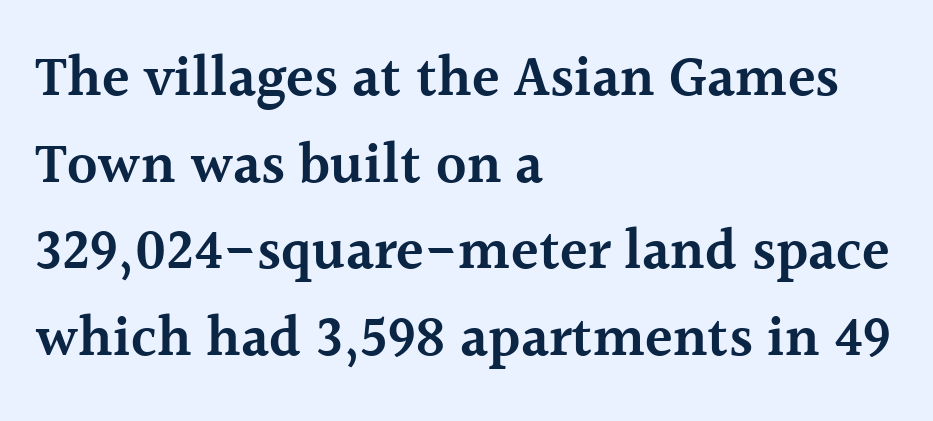
{"serif": "yes", "italic": "no", "bold": "semi", "weight": "semibold", "width": "normal", "x_height": "medium", "monospaced": "no", "underline": "no", "align": "left", "line_spacing": "normal", "line_spacing_ratio": 1.52, "letter_spacing": "normal", "letter_spacing_em": 0.0, "glyph_px": 57}
